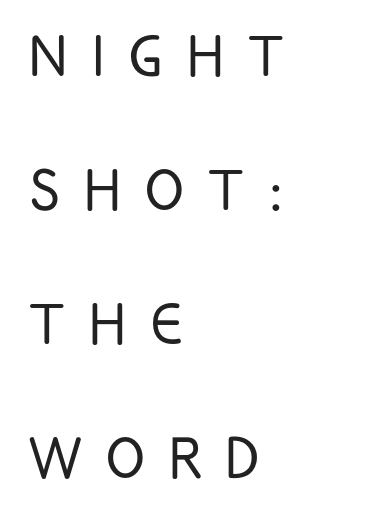
The image shows 72 px light, condensed sans-serif type, upright; set left-aligned, line spacing 1.86x, unusually wide letter spacing (+0.34 em), not underlined; low stroke contrast and a large x-height.
